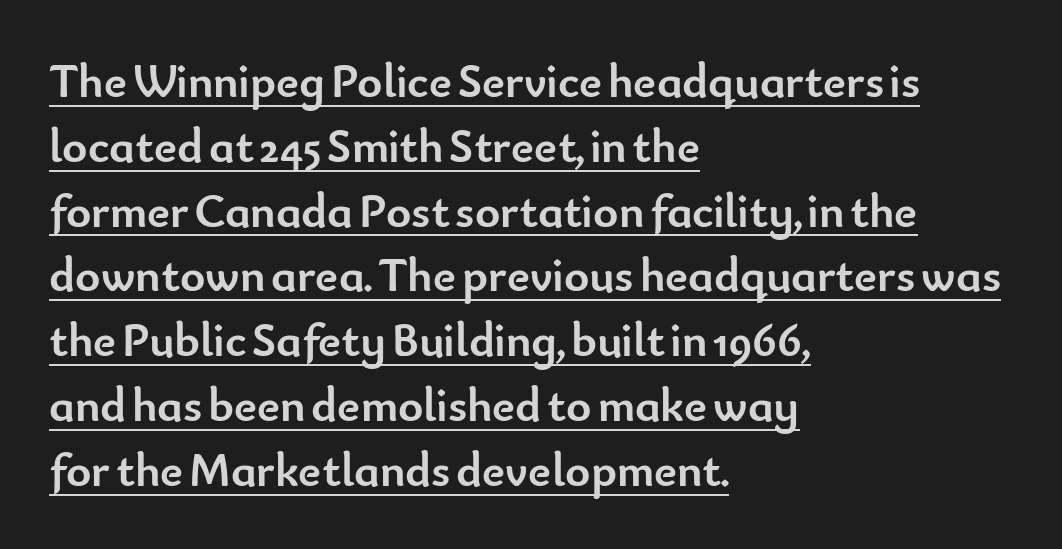
The image shows 48 px semibold sans-serif type, upright; set left-aligned, normal line spacing (1.35x), normal letter spacing, underlined; low stroke contrast and a small x-height.
